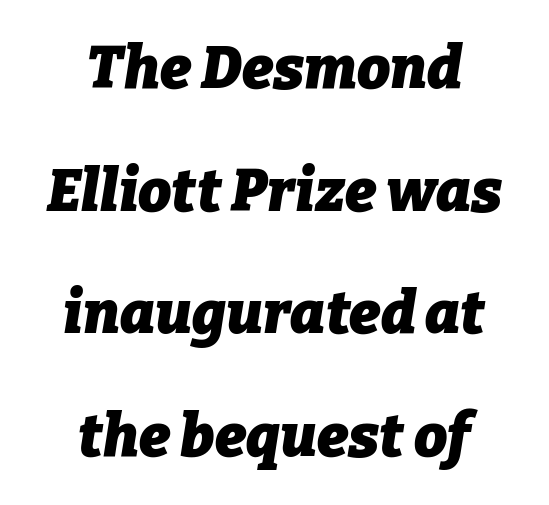
Anything drawn beneath the words? Only blank space. This sample uses an oblique cut, with every glyph tilted off the vertical. The passage shown is emphatically bold. Characters follow at the spacing the type designer built in. This sample is center-justified, so both line endings float freely. Varying glyph widths throughout — classic text-font behaviour.
